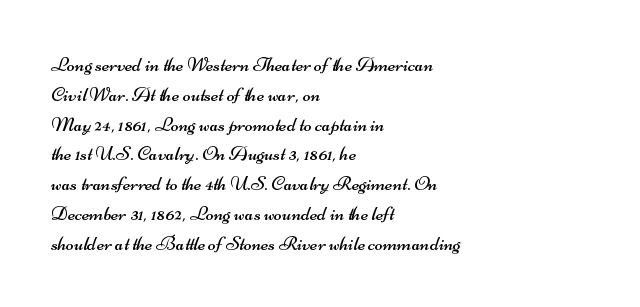
The image shows 21 px text type; set left-aligned, normal line spacing (1.42x), normal letter spacing, not underlined.
